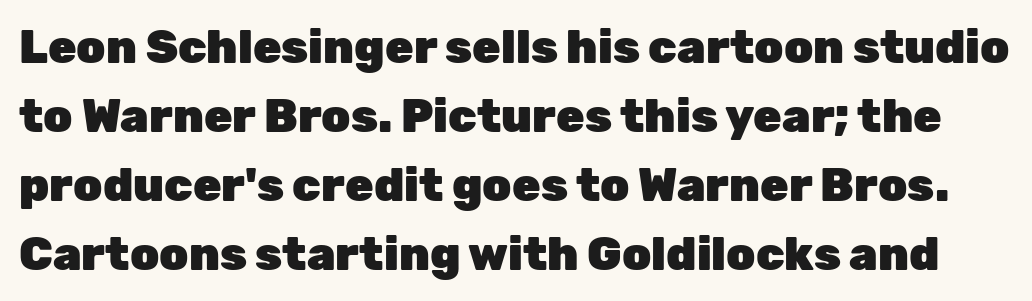
The image shows 46 px heavy sans-serif type, upright; set normal line spacing (1.5x), normal letter spacing, not underlined; low stroke contrast and a medium x-height.
